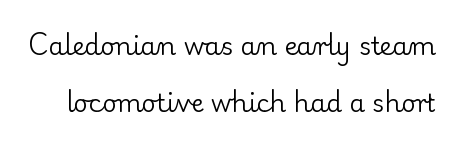
{"italic": "no", "bold": "no", "underline": "no", "line_spacing": "loose", "line_spacing_ratio": 2.29, "letter_spacing": "normal", "letter_spacing_em": 0.0, "glyph_px": 25}
